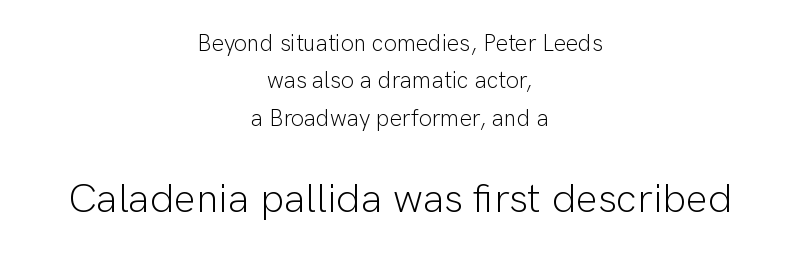
A typesetter would call this proportional, since set widths differ per character. The words here are not underlined. Vertical strokes here are truly vertical. Regarding leading, the lines here are spaced in the standard way. No extra ink here — the face is not bold.
